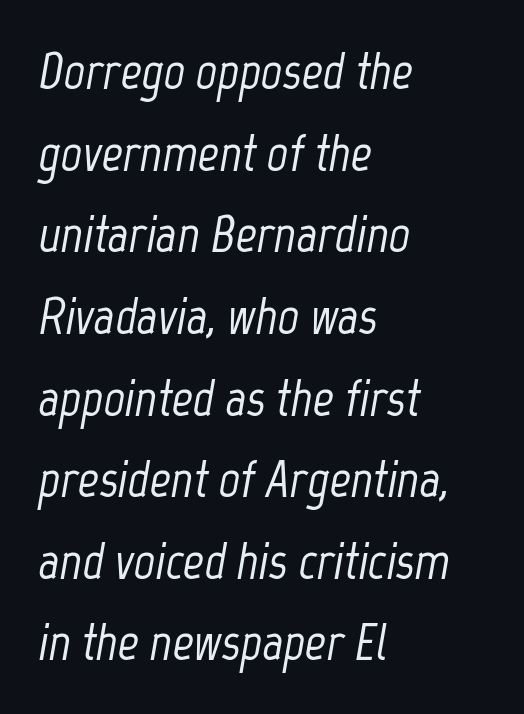
The image shows 52 px condensed type, italic (leaning right); set left-aligned, normal line spacing (1.57x), normal letter spacing, not underlined; low stroke contrast and a medium x-height.
